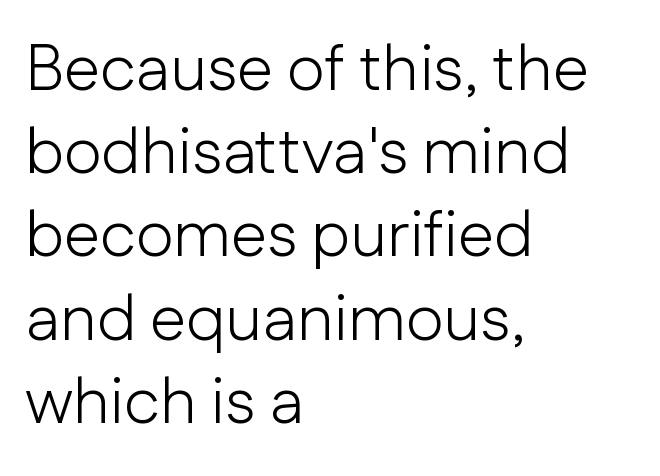
The image shows 65 px light sans-serif type, upright; set left-aligned, normal line spacing (1.28x), normal letter spacing, not underlined; low stroke contrast and a medium x-height.
